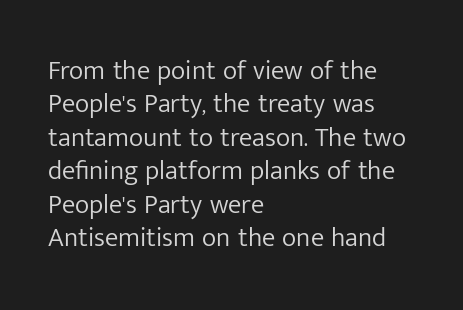
The image shows 27 px text type, upright; set left-aligned, line spacing 1.24x, normal letter spacing, not underlined.
